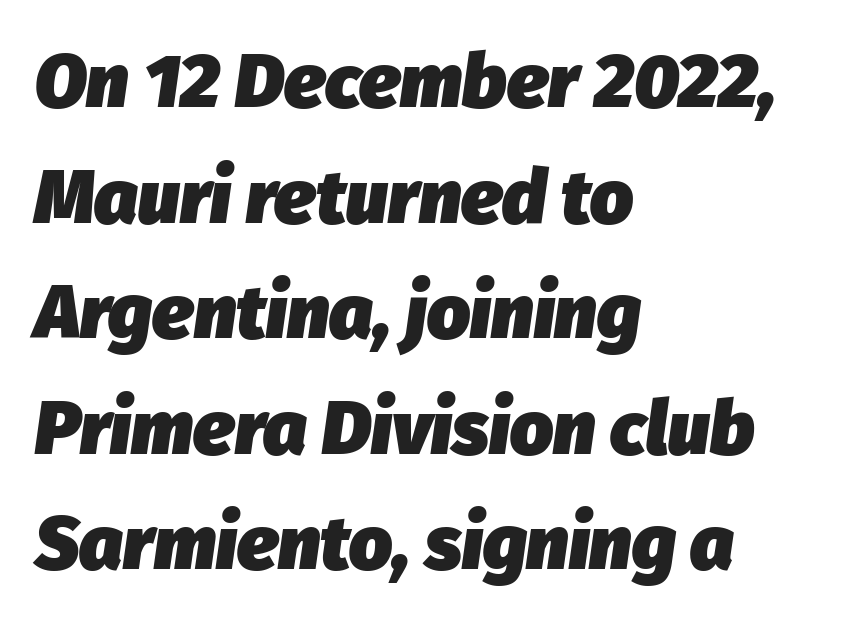
Q: Is the text bold? A: Yes.
Q: Is the text italic (slanted)? A: Yes, it leans right by about 8 degrees.
Q: Is the text underlined? A: No.
Q: How is the paragraph aligned? A: Left-aligned.
Q: Is the spacing between letters normal or unusually wide? A: Normal.
Q: Is the spacing between lines tight, normal or loose? A: Normal.
Q: Width (condensed, normal, or wide)? A: Normal.
Q: Stroke contrast? A: Low.
Q: x-height? A: Medium.
Q: Monospaced? A: No.
